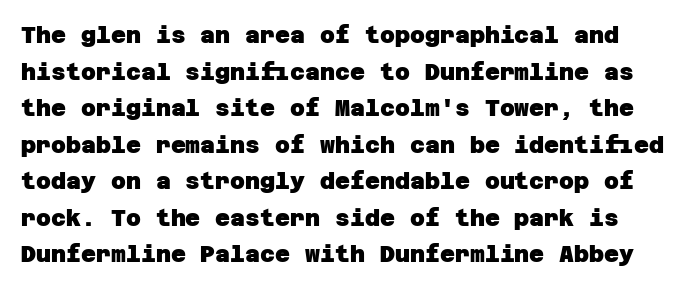
The image shows 23 px bold type; set normal line spacing (1.59x), normal letter spacing, not underlined.
